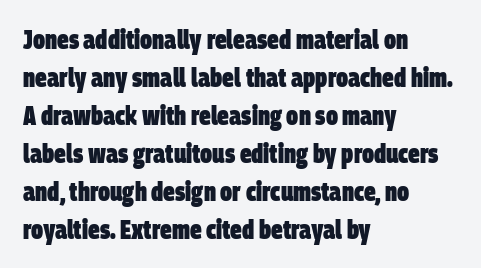
The image shows 26 px bold type; set left-aligned, normal line spacing (1.46x), normal letter spacing, not underlined.
